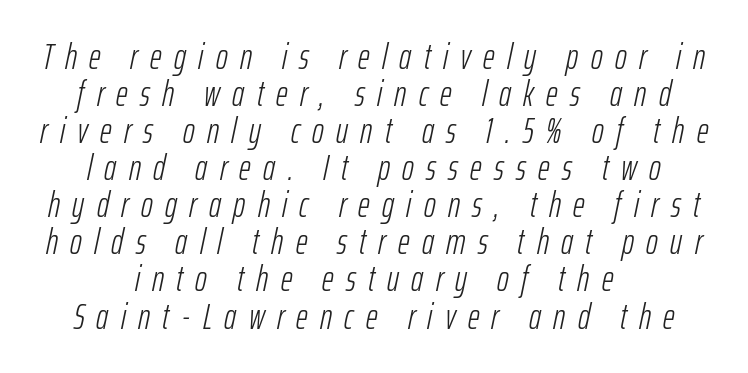
{"italic": "yes", "lean": "right", "slant_degrees": 12, "bold": "no", "weight": "light", "width": "condensed", "stroke_contrast": "low", "x_height": "medium", "monospaced": "no", "underline": "no", "align": "center", "line_spacing": "tight", "line_spacing_ratio": 1.03, "letter_spacing": "wide", "letter_spacing_em": 0.34, "glyph_px": 36}
